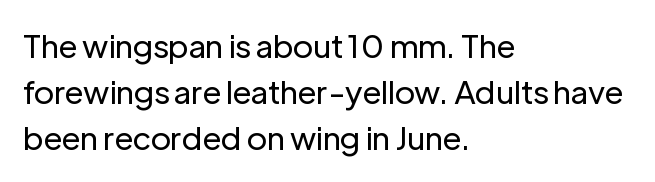
Q: Is the text bold? A: No.
Q: Is the text italic (slanted)? A: No, it is upright.
Q: Is the typeface a serif or a sans-serif typeface? A: Sans-serif.
Q: Is the text underlined? A: No.
Q: How is the paragraph aligned? A: Left-aligned.
Q: Is the spacing between letters normal or unusually wide? A: Normal.
Q: Is the spacing between lines tight, normal or loose? A: Normal.
Q: Width (condensed, normal, or wide)? A: Normal.
Q: Stroke contrast? A: Low.
Q: x-height? A: Medium.
Q: Monospaced? A: No.
